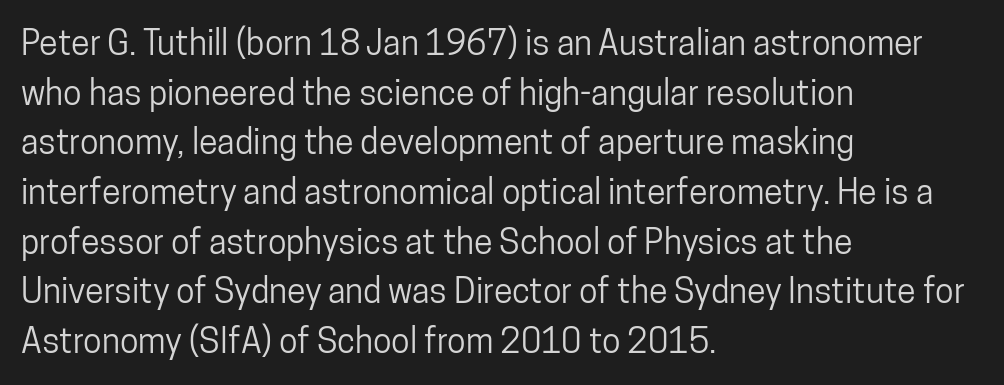
Tracking here is standard; glyphs follow each other at the usual distance. Anything drawn beneath the words? Only blank space. This sample uses a sans-serif face. The text block is weighted toward the left margin, trailing off unevenly rightward. Line spacing here is normal.
